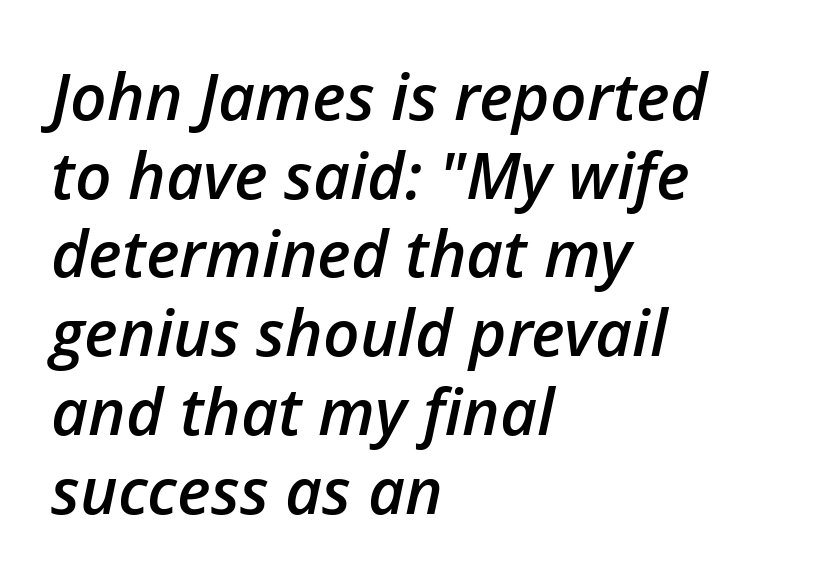
Q: Is the text bold? A: Semi-bold.
Q: Is the text italic (slanted)? A: Yes, it leans right by about 12 degrees.
Q: Is the text underlined? A: No.
Q: How is the paragraph aligned? A: Left-aligned.
Q: Is the spacing between letters normal or unusually wide? A: Normal.
Q: Width (condensed, normal, or wide)? A: Normal.
Q: Stroke contrast? A: Low.
Q: x-height? A: Medium.
Q: Monospaced? A: No.
